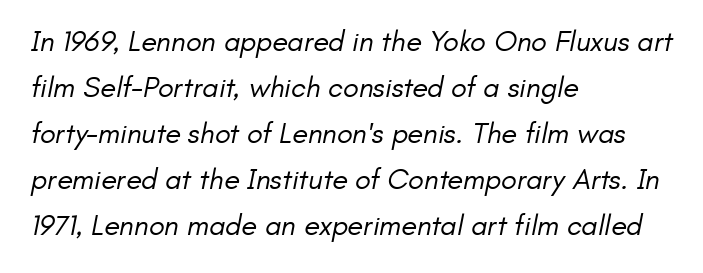
The image shows 29 px regular-weight sans-serif type; set left-aligned, normal line spacing (1.59x), normal letter spacing, not underlined; low stroke contrast and a small x-height.
